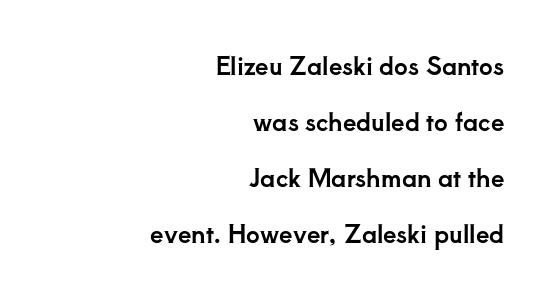
Q: Is the text italic (slanted)? A: No, it is upright.
Q: Is the text underlined? A: No.
Q: How is the paragraph aligned? A: Right-aligned.
Q: Is the spacing between letters normal or unusually wide? A: Normal.
Q: Is the spacing between lines tight, normal or loose? A: Loose.
